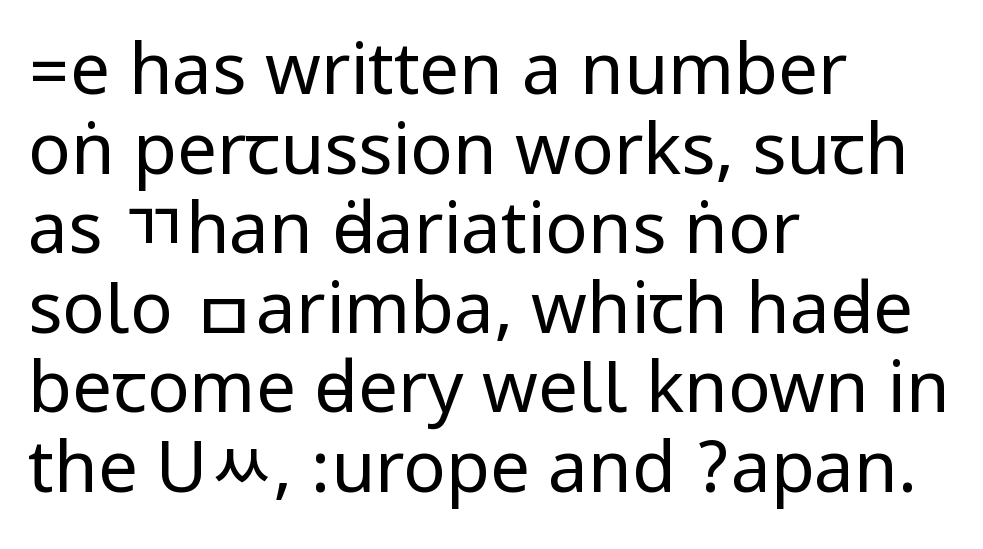
A roman cut, with each character standing at attention. The tracking reads as untouched default to a designer's eye. Line beginnings align vertically; line endings do not. Reading down the column, the eye jumps only a short way to each next line. To sum up the face: it is a sans, with no serifs. This rendering features lettering with no underline.
